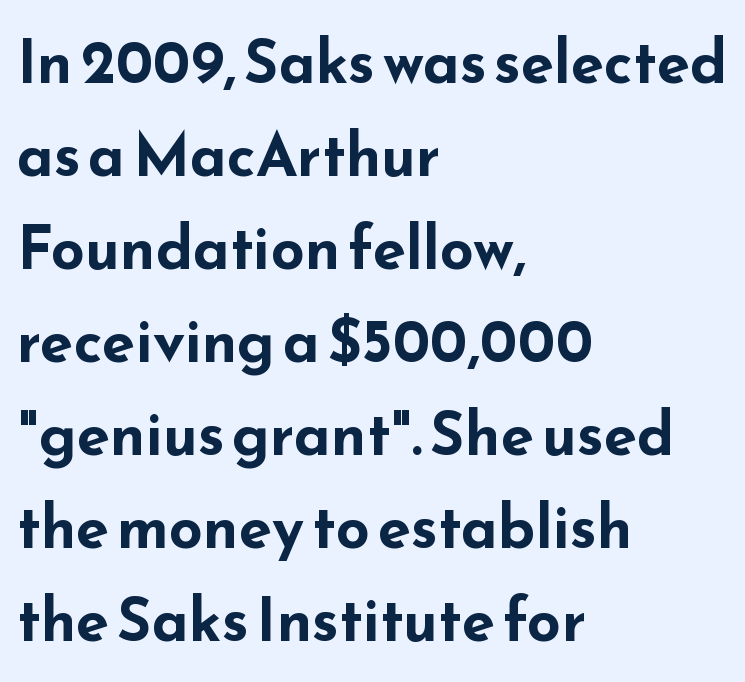
{"serif": "no", "italic": "no", "bold": "yes", "weight": "bold", "width": "wide", "stroke_contrast": "low", "x_height": "small", "monospaced": "no", "underline": "no", "align": "left", "line_spacing": "normal", "line_spacing_ratio": 1.55, "letter_spacing": "normal", "letter_spacing_em": 0.0, "glyph_px": 60}
